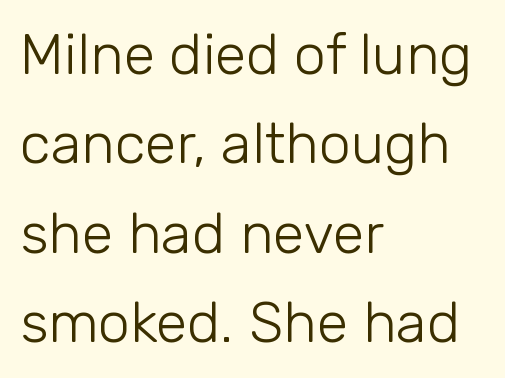
The image shows 57 px light sans-serif type, upright; set left-aligned, normal line spacing (1.57x), normal letter spacing, not underlined; low stroke contrast and a medium x-height.
